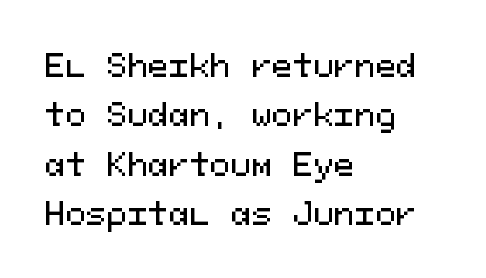
Q: Is the text italic (slanted)? A: No, it is upright.
Q: Is the typeface a serif or a sans-serif typeface? A: Sans-serif.
Q: Is the text underlined? A: No.
Q: How is the paragraph aligned? A: Left-aligned.
Q: Is the spacing between letters normal or unusually wide? A: Normal.
Q: Is the spacing between lines tight, normal or loose? A: Normal.
Q: Width (condensed, normal, or wide)? A: Normal.
Q: Stroke contrast? A: Medium.
Q: x-height? A: Medium.
Q: Monospaced? A: Yes.
